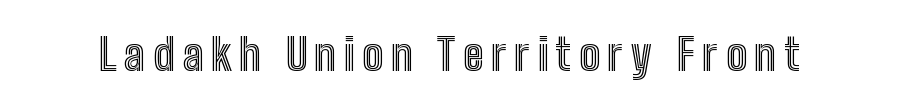
The image shows 44 px condensed type, upright; set not underlined; a medium x-height.
